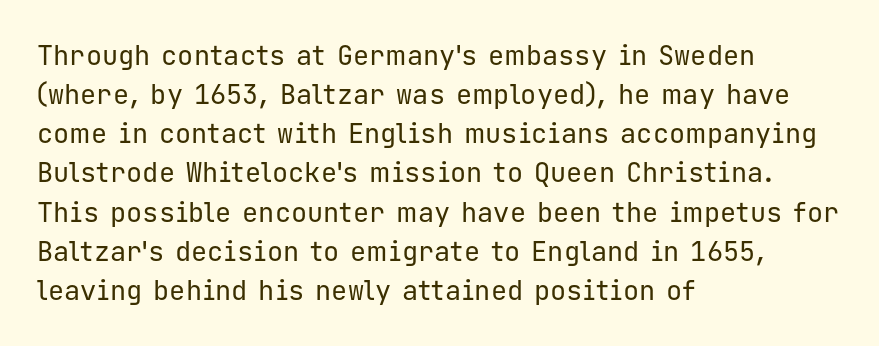
Q: Is the text bold? A: No.
Q: Is the text italic (slanted)? A: No, it is upright.
Q: Is the text underlined? A: No.
Q: How is the paragraph aligned? A: Left-aligned.
Q: Is the spacing between letters normal or unusually wide? A: Normal.
Q: Is the spacing between lines tight, normal or loose? A: Normal.
